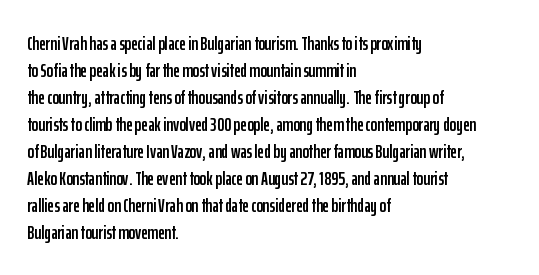
One-word summary of the alignment: left. The words here are not underlined. The passage shown stacks its lines at a standard gap. These lines were composed using upright roman letters.
